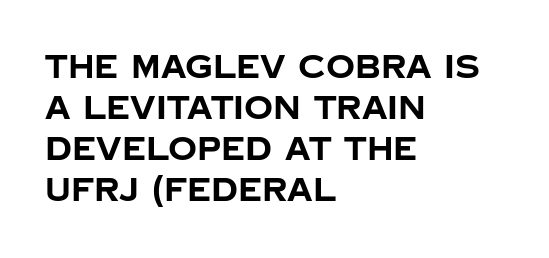
Q: Is the text bold? A: Yes.
Q: Is the text italic (slanted)? A: No, it is upright.
Q: Is the typeface a serif or a sans-serif typeface? A: Sans-serif.
Q: Is the text underlined? A: No.
Q: How is the paragraph aligned? A: Left-aligned.
Q: Is the spacing between letters normal or unusually wide? A: Normal.
Q: Is the spacing between lines tight, normal or loose? A: Normal.
Q: Width (condensed, normal, or wide)? A: Normal.
Q: Stroke contrast? A: Low.
Q: x-height? A: Large.
Q: Monospaced? A: No.
